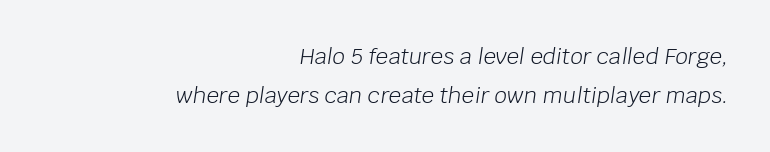
{"italic": "yes", "lean": "right", "slant_degrees": 8, "bold": "no", "underline": "no", "align": "right", "line_spacing_ratio": 1.79, "letter_spacing": "normal", "letter_spacing_em": 0.0, "glyph_px": 22}
